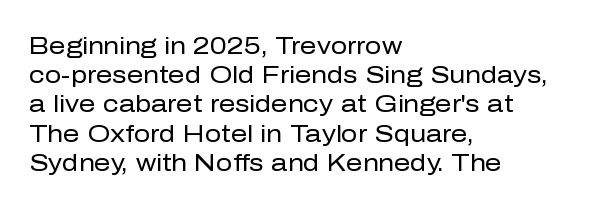
Nothing unusual about the tracking: characters are spaced as the font intends. Caption: multi-line text, flush left, ragged right. How would I describe the line gaps? Plain and ordinary. Unbolded letterforms with no extra heft.
